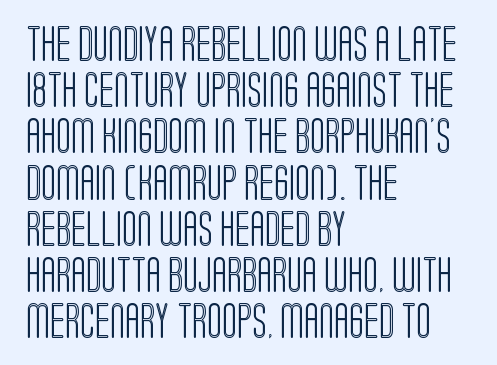
The image shows 35 px condensed type, upright; set left-aligned, normal line spacing (1.32x), normal letter spacing, not underlined; a large x-height.
